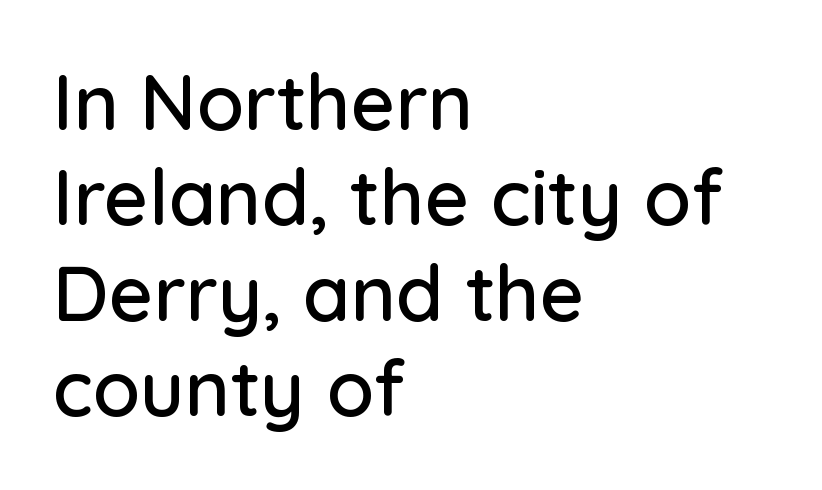
The image shows 77 px sans-serif type, upright; set left-aligned, line spacing 1.24x, normal letter spacing, not underlined; low stroke contrast and a medium x-height.
